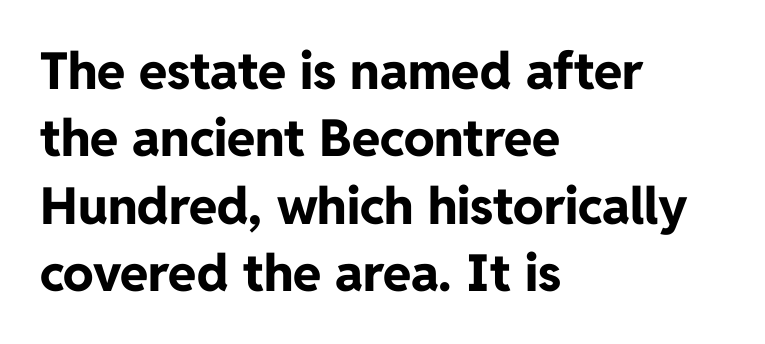
{"serif": "no", "italic": "no", "bold": "yes", "weight": "bold", "width": "normal", "stroke_contrast": "low", "x_height": "medium", "monospaced": "no", "underline": "no", "align": "left", "line_spacing": "normal", "line_spacing_ratio": 1.32, "letter_spacing": "normal", "letter_spacing_em": 0.0, "glyph_px": 51}
